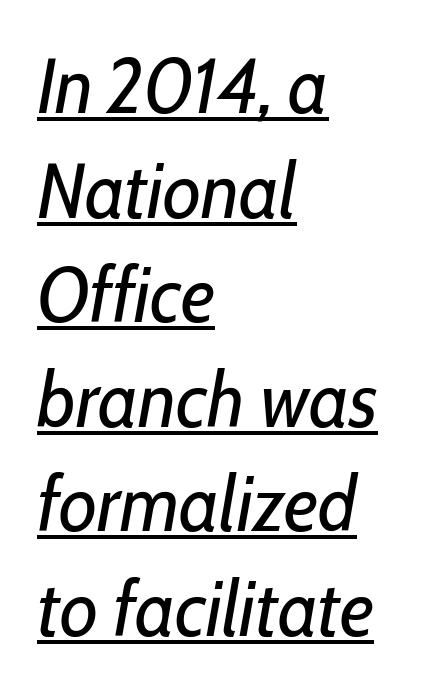
The image shows 78 px regular-weight, condensed type, italic (leaning right); set left-aligned, normal line spacing (1.34x), normal letter spacing, underlined; low stroke contrast and a medium x-height.
